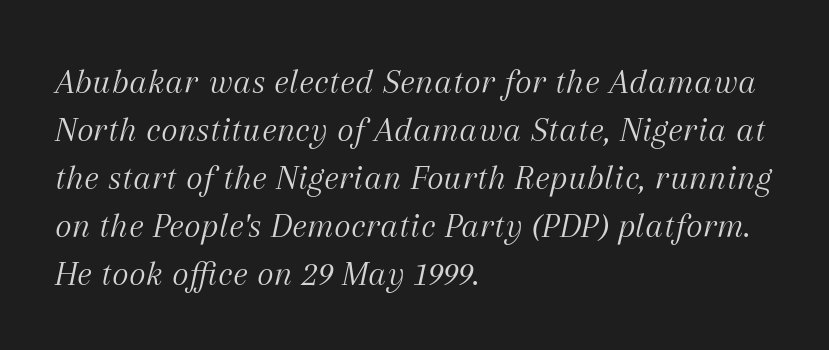
Serif or sans? Serif — the stroke terminals have little feet. Notice how the passage keeps a crisp vertical edge on the left only. This sample uses plain, unmodified letter spacing. Line spacing here is normal. Decoration check: the copy has no underline.
